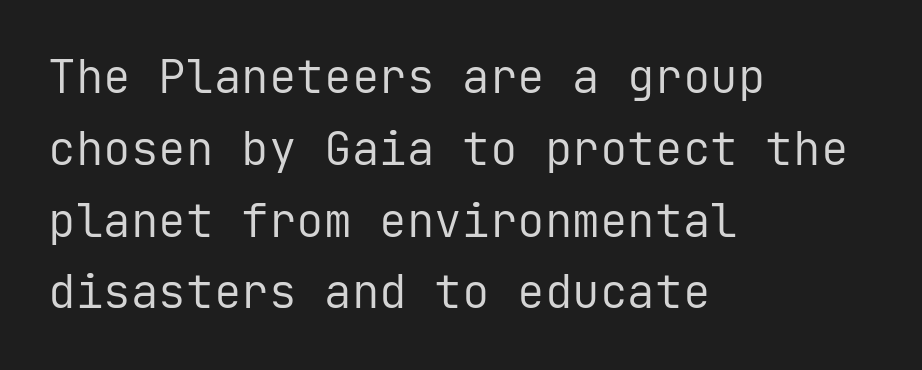
The line-height multiplier appears to be the usual default. Check where the strokes stop: nothing finishes them off — pure sans. What stands out about the letter spacing? Nothing — it is the standard amount. Note the uniform advance width — an 'i' takes as much space as an 'm'. The lines are quadded left. The type sits square on the baseline with zero lean.
